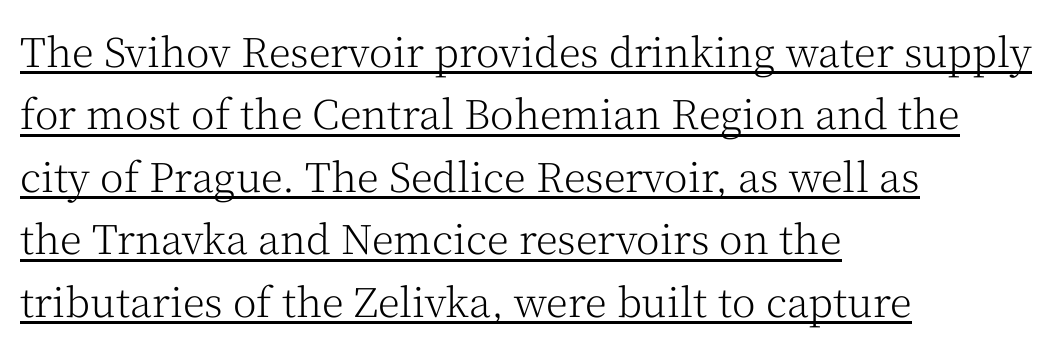
The image shows 40 px light serif type, upright; set left-aligned, normal line spacing (1.56x), normal letter spacing, underlined; medium stroke contrast and a medium x-height.
